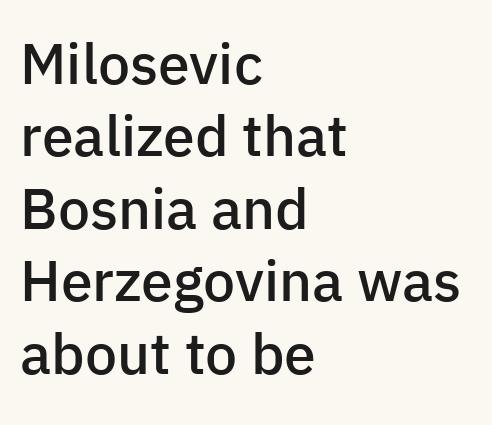
{"serif": "no", "italic": "no", "bold": "semi", "weight": "semibold", "width": "normal", "stroke_contrast": "low", "x_height": "medium", "monospaced": "no", "underline": "no", "align": "left", "line_spacing": "normal", "line_spacing_ratio": 1.27, "letter_spacing": "normal", "letter_spacing_em": 0.0, "glyph_px": 57}
